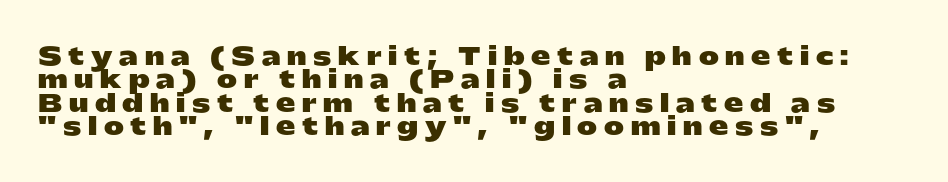
The image shows 24 px bold type, upright; set left-aligned, tight line spacing (0.97x), unusually wide letter spacing (+0.28 em), not underlined.
